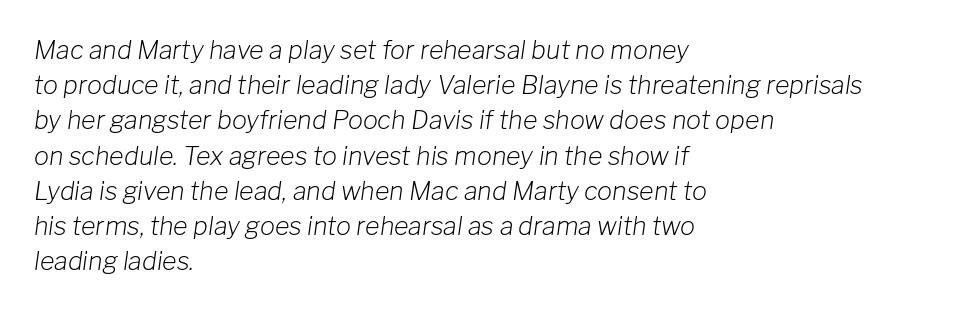
Q: Is the text bold? A: No.
Q: Is the text italic (slanted)? A: Yes, it leans right by about 8 degrees.
Q: Is the text underlined? A: No.
Q: How is the paragraph aligned? A: Left-aligned.
Q: Is the spacing between letters normal or unusually wide? A: Normal.
Q: Is the spacing between lines tight, normal or loose? A: Normal.
